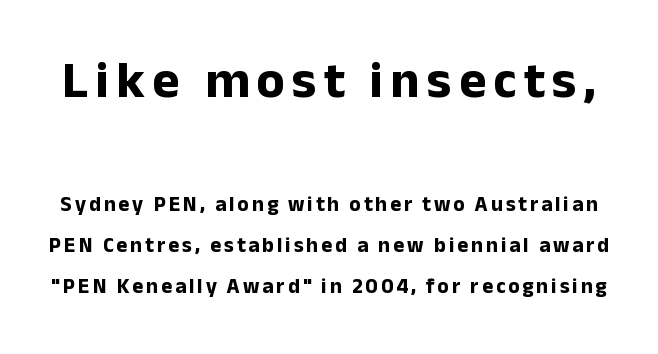
{"serif": "no", "italic": "no", "bold": "yes", "weight": "bold", "width": "normal", "stroke_contrast": "low", "x_height": "medium", "monospaced": "no", "underline": "no", "line_spacing": "loose", "line_spacing_ratio": 1.96, "larger_block": "first", "size_ratio": 2.48, "glyph_px": 52}
